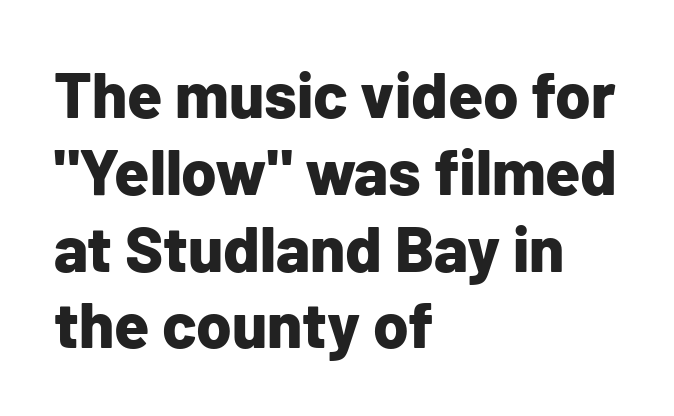
{"serif": "no", "italic": "no", "bold": "yes", "weight": "bold", "width": "normal", "stroke_contrast": "low", "x_height": "medium", "monospaced": "no", "underline": "no", "align": "left", "line_spacing_ratio": 1.2, "letter_spacing": "normal", "letter_spacing_em": 0.0, "glyph_px": 64}
